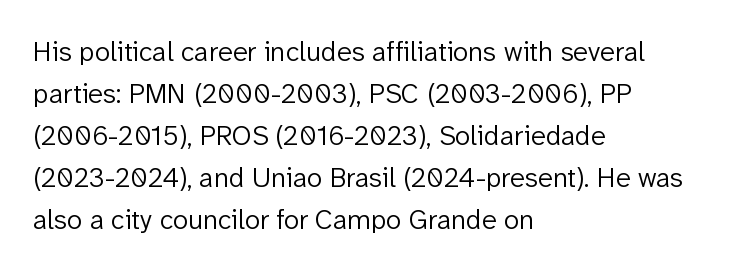
Q: Is the text bold? A: No.
Q: Is the text italic (slanted)? A: No, it is upright.
Q: Is the typeface a serif or a sans-serif typeface? A: Sans-serif.
Q: Is the text underlined? A: No.
Q: How is the paragraph aligned? A: Left-aligned.
Q: Is the spacing between letters normal or unusually wide? A: Normal.
Q: Is the spacing between lines tight, normal or loose? A: Normal.
Q: Width (condensed, normal, or wide)? A: Normal.
Q: Stroke contrast? A: Low.
Q: x-height? A: Medium.
Q: Monospaced? A: No.
